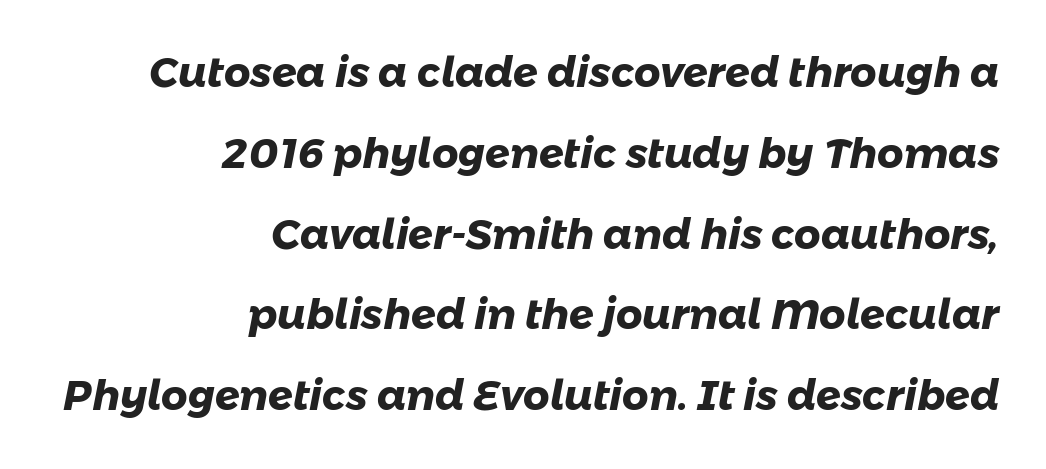
The image shows 41 px heavy sans-serif type; set right-aligned, loose line spacing (1.97x), normal letter spacing, not underlined; low stroke contrast and a medium x-height.
